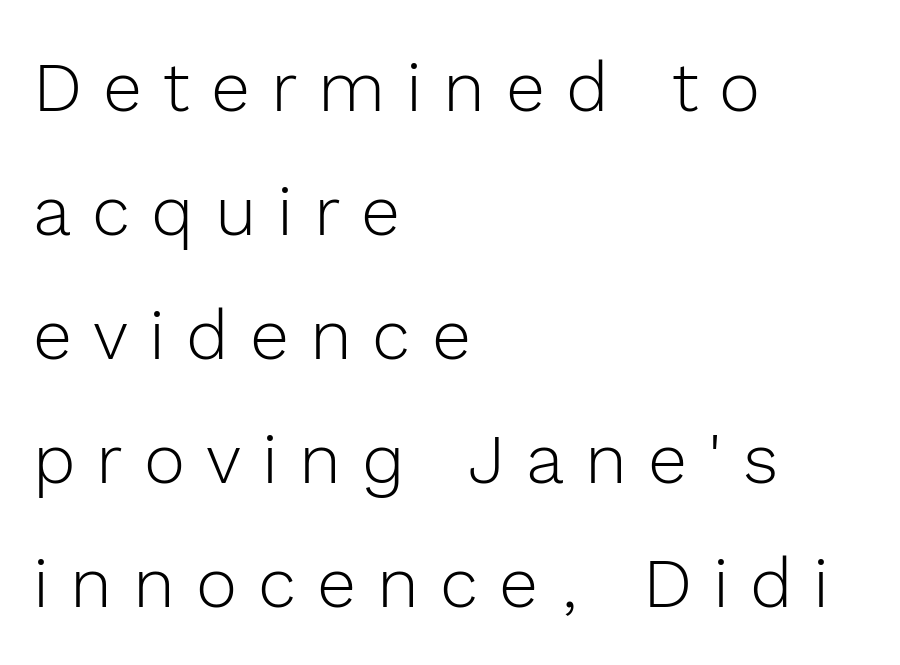
The font family rendered here belongs to the sans-serif group. Letter spacing: wide. The baseline area is clear. Varying glyph widths throughout — classic text-font behaviour. Stroke thickness stays within the range of a standard reading face or lighter. Each line starts at the same left margin while the right side varies.
